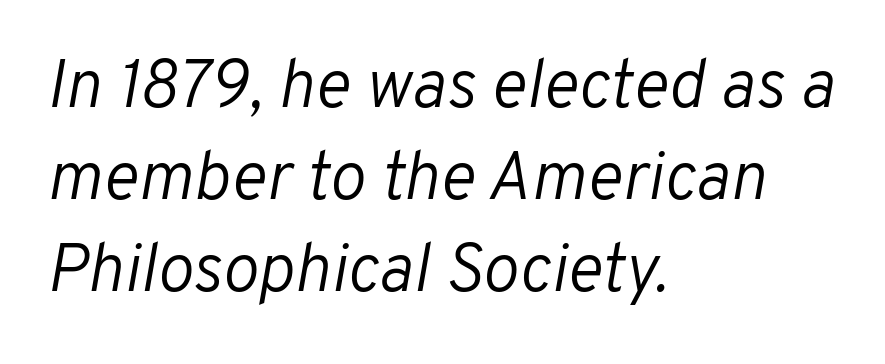
The image shows 68 px light type, italic (leaning right); set left-aligned, normal line spacing (1.35x), normal letter spacing, not underlined; low stroke contrast and a medium x-height.
